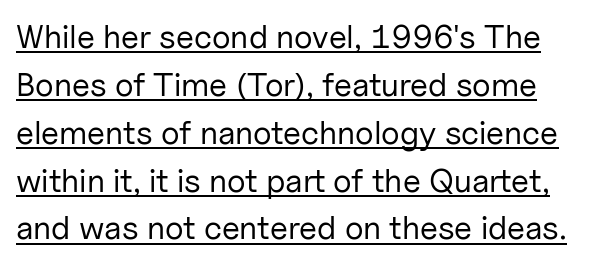
{"serif": "no", "italic": "no", "bold": "no", "weight": "regular", "width": "normal", "stroke_contrast": "low", "x_height": "medium", "monospaced": "no", "underline": "yes", "line_spacing": "normal", "line_spacing_ratio": 1.45, "letter_spacing": "normal", "letter_spacing_em": 0.0, "glyph_px": 33}
